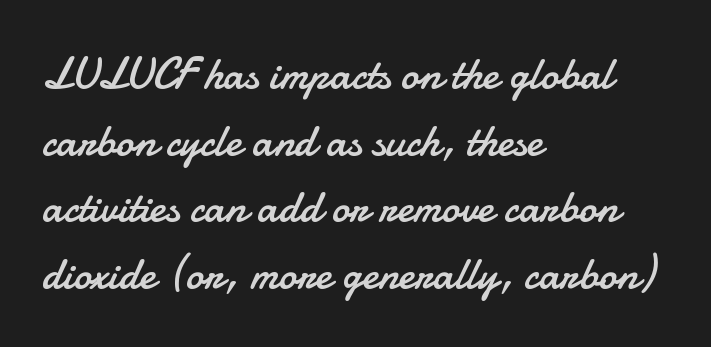
Q: Is the text bold? A: No.
Q: Is the text italic (slanted)? A: Yes.
Q: Is the typeface a serif or a sans-serif typeface? A: Sans-serif.
Q: Is the text underlined? A: No.
Q: How is the paragraph aligned? A: Left-aligned.
Q: Is the spacing between letters normal or unusually wide? A: Normal.
Q: Is the spacing between lines tight, normal or loose? A: Normal.
Q: Width (condensed, normal, or wide)? A: Normal.
Q: Stroke contrast? A: Low.
Q: x-height? A: Small.
Q: Monospaced? A: No.
